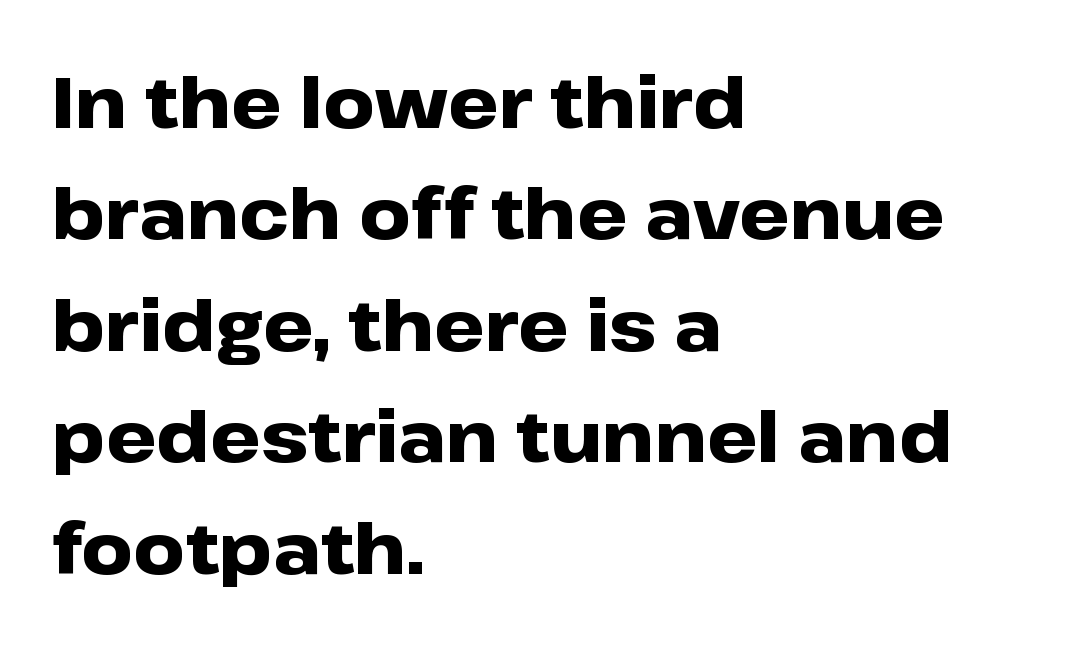
Q: Is the text bold? A: Yes.
Q: Is the text italic (slanted)? A: No, it is upright.
Q: Is the typeface a serif or a sans-serif typeface? A: Sans-serif.
Q: Is the text underlined? A: No.
Q: How is the paragraph aligned? A: Left-aligned.
Q: Is the spacing between letters normal or unusually wide? A: Normal.
Q: Is the spacing between lines tight, normal or loose? A: Normal.
Q: Width (condensed, normal, or wide)? A: Wide.
Q: Stroke contrast? A: Low.
Q: x-height? A: Medium.
Q: Monospaced? A: No.
